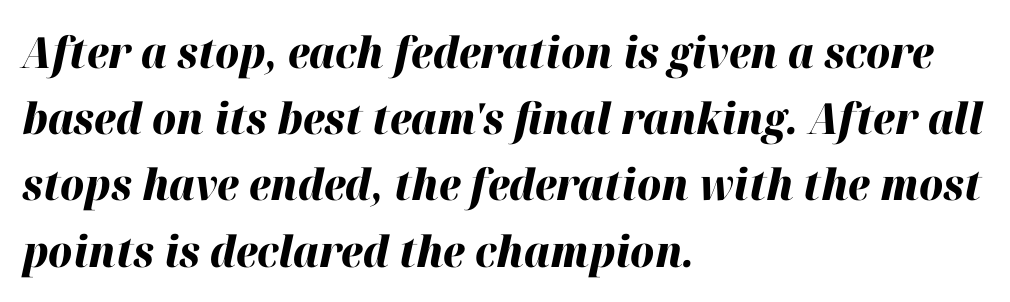
The image shows 43 px heavy type, italic (leaning right); set left-aligned, normal line spacing (1.54x), normal letter spacing, not underlined; high stroke contrast and a medium x-height.
